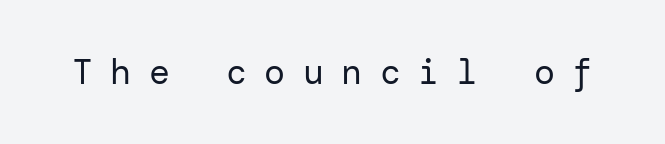
{"serif": "no", "italic": "no", "bold": "no", "weight": "regular", "width": "normal", "stroke_contrast": "low", "x_height": "medium", "underline": "no", "letter_spacing": "wide", "letter_spacing_em": 0.5, "glyph_px": 35}
